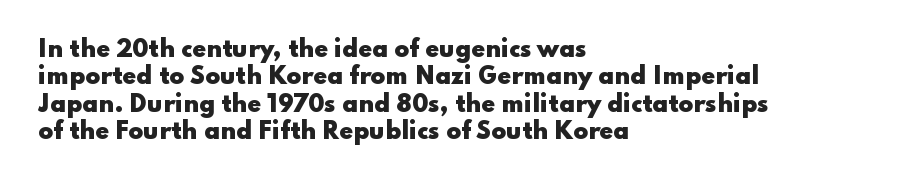
Only glyphs here, with clear space below each row. The type sits square on the baseline with zero lean. Short note: letters normally spaced. Summary of vertical rhythm: regular, with standard interline spacing. Thick stems and heavy bowls — unmistakably bold. Short and long lines alike share a common starting point at left.
